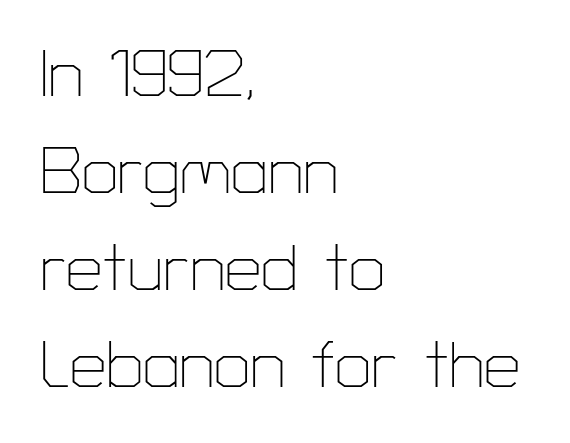
{"serif": "no", "italic": "no", "bold": "no", "weight": "thin", "width": "normal", "stroke_contrast": "low", "x_height": "medium", "monospaced": "no", "underline": "no", "align": "left", "line_spacing": "normal", "line_spacing_ratio": 1.49, "letter_spacing": "normal", "letter_spacing_em": 0.0, "glyph_px": 65}
